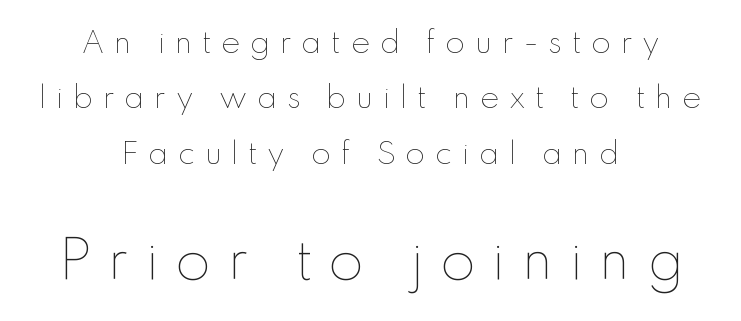
The image shows 51 px thin type, upright; set centered, loose line spacing (1.91x), unusually wide letter spacing (+0.32 em), not underlined; the second (bottom) block is 1.76x larger; low stroke contrast and a small x-height.
